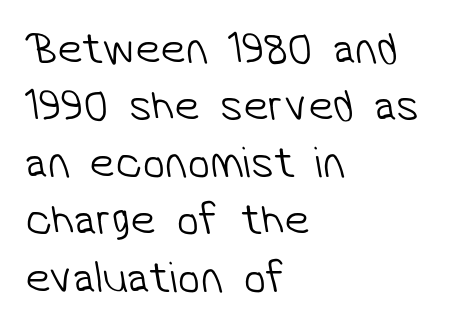
The image shows 45 px light sans-serif type; set left-aligned, normal line spacing (1.27x), normal letter spacing, not underlined; low stroke contrast and a medium x-height.
